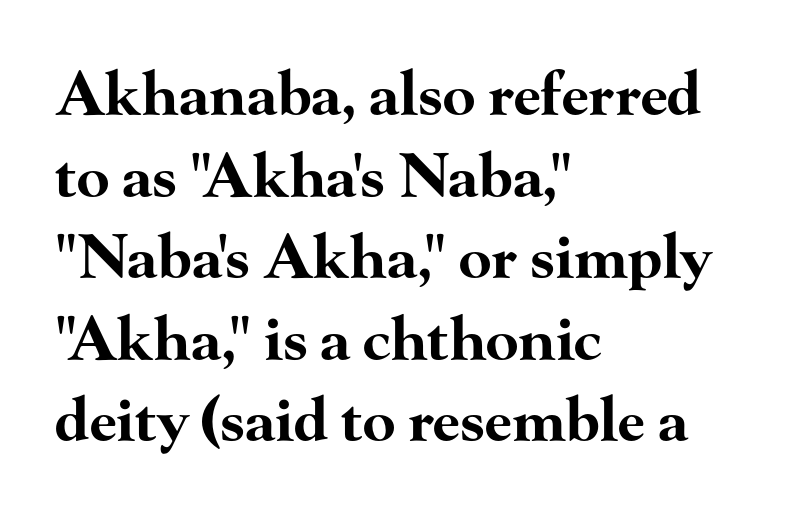
{"serif": "yes", "italic": "no", "bold": "yes", "weight": "bold", "width": "wide", "stroke_contrast": "high", "x_height": "small", "monospaced": "no", "underline": "no", "align": "left", "line_spacing": "normal", "line_spacing_ratio": 1.36, "letter_spacing": "normal", "letter_spacing_em": 0.0, "glyph_px": 60}
